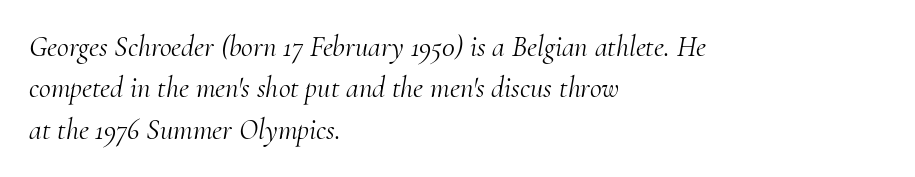
Q: Is the text bold? A: No.
Q: Is the text italic (slanted)? A: Yes, it leans right by about 10 degrees.
Q: Is the typeface a serif or a sans-serif typeface? A: Serif.
Q: Is the text underlined? A: No.
Q: How is the paragraph aligned? A: Left-aligned.
Q: Is the spacing between letters normal or unusually wide? A: Normal.
Q: Is the spacing between lines tight, normal or loose? A: Normal.
Q: Width (condensed, normal, or wide)? A: Normal.
Q: Stroke contrast? A: Medium.
Q: x-height? A: Small.
Q: Monospaced? A: No.
